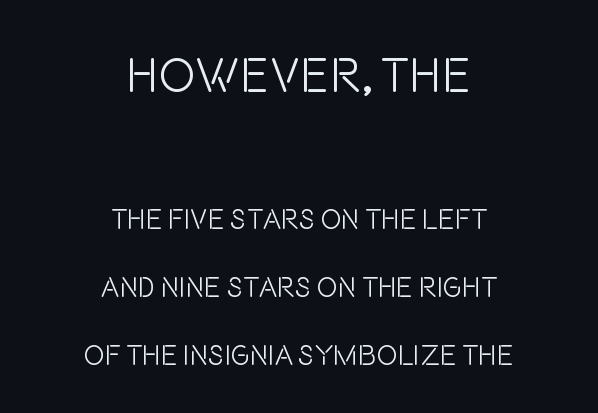
Q: Is the text bold? A: No.
Q: Is the text italic (slanted)? A: No, it is upright.
Q: Is the typeface a serif or a sans-serif typeface? A: Sans-serif.
Q: Is the text underlined? A: No.
Q: How is the paragraph aligned? A: Centered.
Q: Is the spacing between letters normal or unusually wide? A: Normal.
Q: Is the spacing between lines tight, normal or loose? A: Loose.
Q: Which block of text is set in a larger size, the first (top) or the second (bottom)? A: The first (top) one.
Q: Width (condensed, normal, or wide)? A: Condensed.
Q: Stroke contrast? A: Low.
Q: x-height? A: Large.
Q: Monospaced? A: No.
